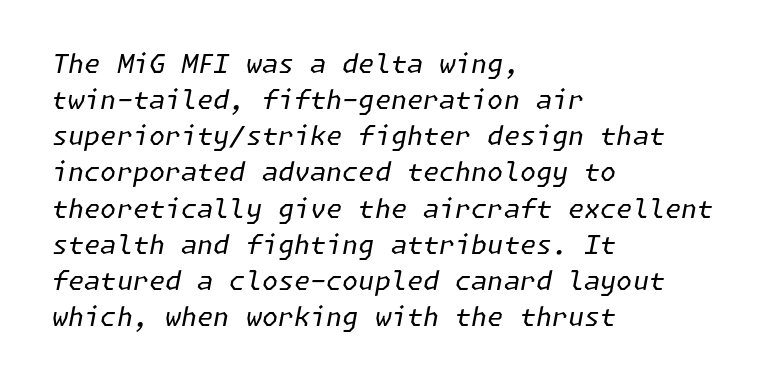
{"italic": "yes", "lean": "right", "slant_degrees": 11, "bold": "no", "underline": "no", "align": "left", "line_spacing": "normal", "line_spacing_ratio": 1.39, "letter_spacing": "normal", "letter_spacing_em": 0.0, "glyph_px": 26}
